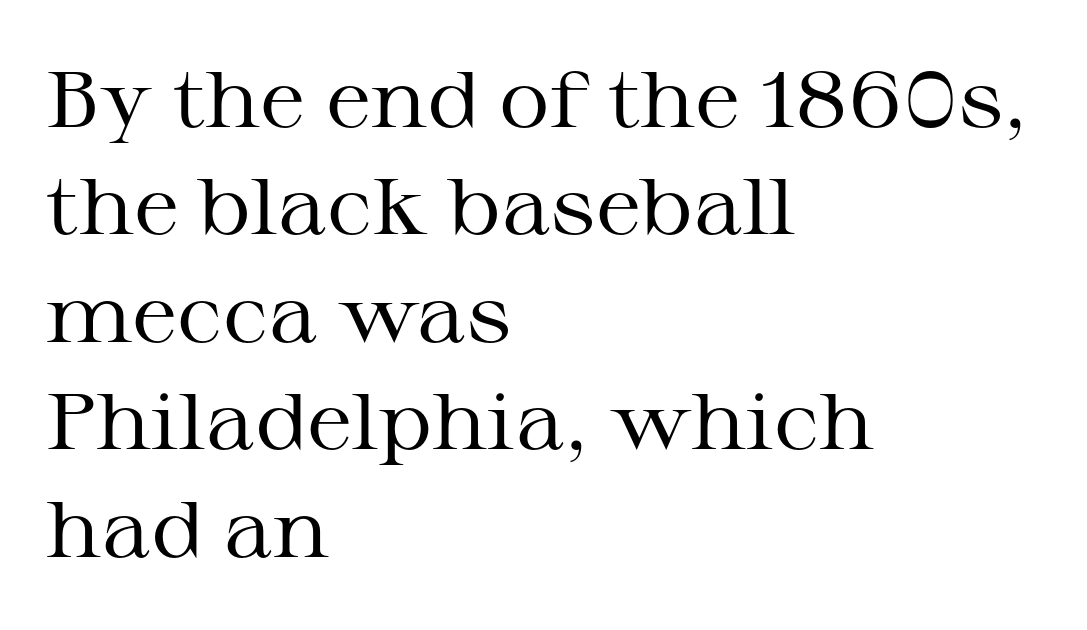
The passage shown stacks its lines at a standard gap. In terms of letterform style, serifs are clearly present. Every stem runs plumb, perpendicular to the baseline. Each letter keeps its own natural width here, so spacing adapts to shape.
